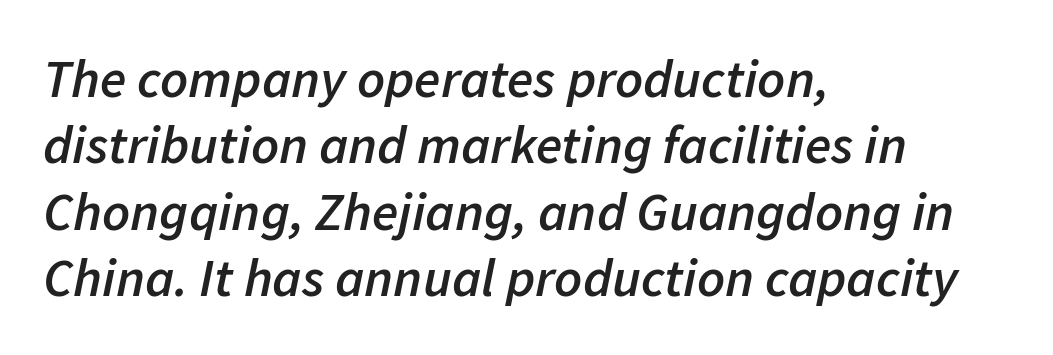
The face used here is a semibold: visibly heavier than regular, lighter than bold. There is no visible air inserted between adjacent glyphs. Quick note: italic. These lines stack with their left ends in a neat column. Decoration check: the copy has no underline.
